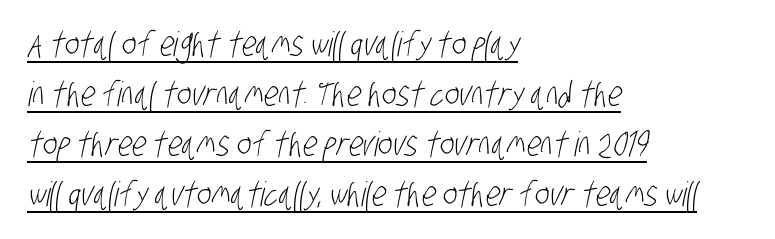
{"serif": "no", "bold": "no", "weight": "light", "width": "condensed", "stroke_contrast": "low", "x_height": "large", "monospaced": "no", "underline": "yes", "align": "left", "line_spacing": "normal", "line_spacing_ratio": 1.47, "letter_spacing": "normal", "letter_spacing_em": 0.0, "glyph_px": 34}
